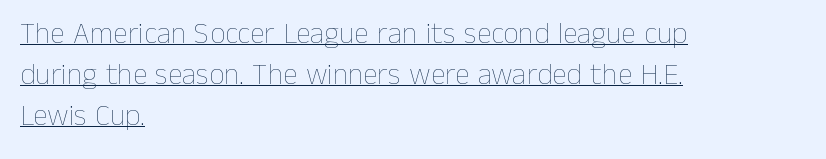
{"italic": "no", "bold": "no", "weight": "thin", "width": "normal", "stroke_contrast": "low", "x_height": "medium", "monospaced": "no", "underline": "yes", "align": "left", "line_spacing": "normal", "line_spacing_ratio": 1.36, "letter_spacing": "normal", "letter_spacing_em": 0.0, "glyph_px": 30}
